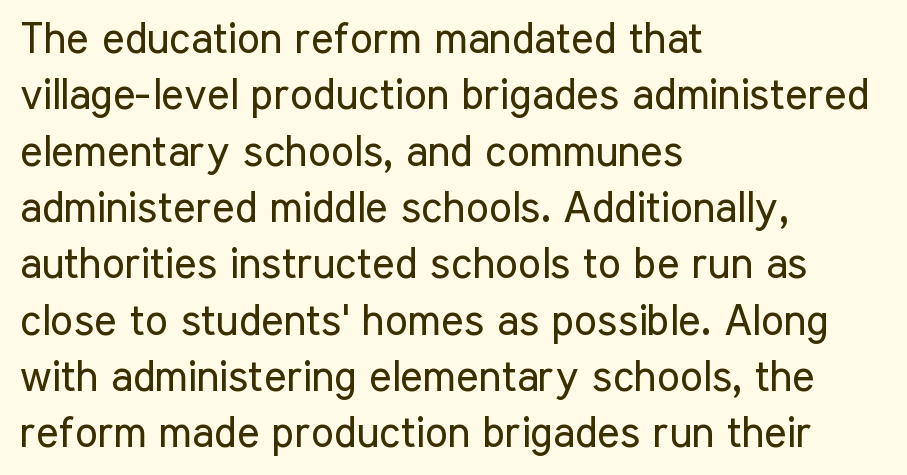
The image shows 43 px regular-weight, condensed sans-serif type, upright; set left-aligned, normal line spacing (1.31x), normal letter spacing, not underlined; low stroke contrast and a medium x-height.
